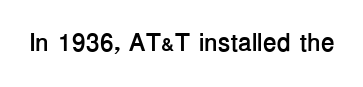
Underlining? Definitely not there. Strong, thick strokes mark this as bold type. This sample uses an upright cut, with every glyph sitting square on the baseline. A typesetter would call this zero additional tracking.
